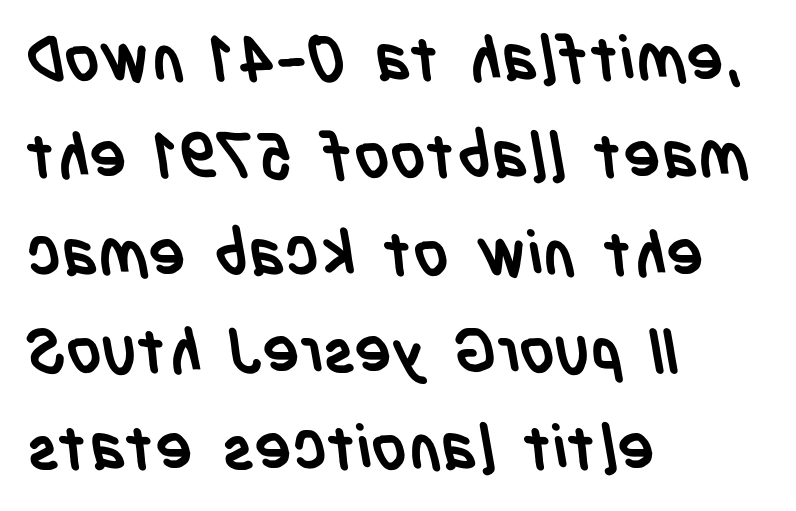
{"serif": "no", "bold": "yes", "weight": "semibold", "width": "condensed", "stroke_contrast": "low", "x_height": "large", "monospaced": "no", "underline": "no", "align": "left", "line_spacing": "normal", "line_spacing_ratio": 1.57, "letter_spacing": "normal", "letter_spacing_em": 0.0, "glyph_px": 62}
